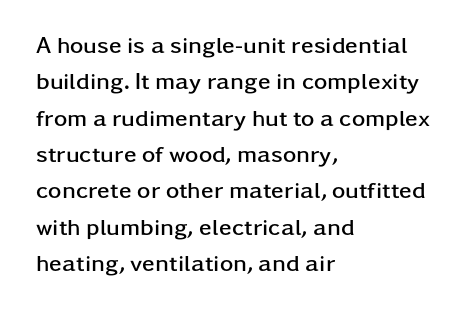
Q: Is the text bold? A: Yes.
Q: Is the text italic (slanted)? A: No, it is upright.
Q: Is the text underlined? A: No.
Q: How is the paragraph aligned? A: Left-aligned.
Q: Is the spacing between letters normal or unusually wide? A: Normal.
Q: Is the spacing between lines tight, normal or loose? A: Normal.
